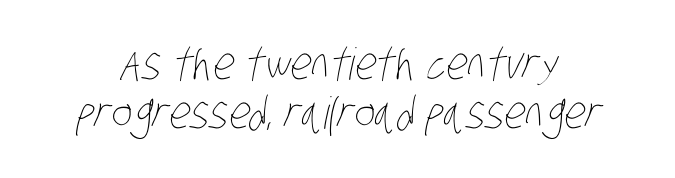
{"bold": "no", "weight": "thin", "width": "condensed", "stroke_contrast": "low", "x_height": "large", "monospaced": "no", "underline": "no", "line_spacing": "tight", "line_spacing_ratio": 1.11, "letter_spacing": "normal", "letter_spacing_em": 0.0, "glyph_px": 44}
